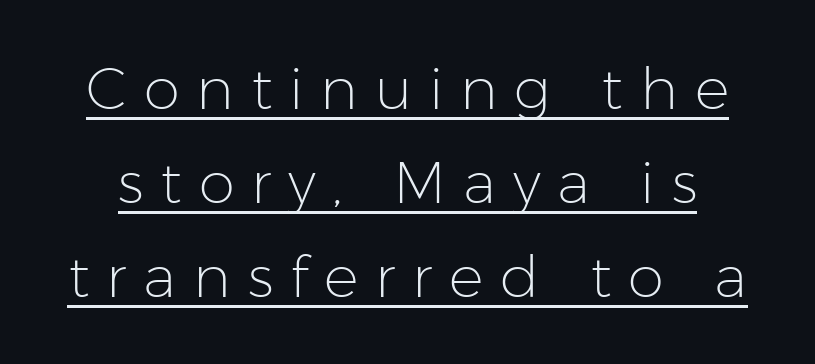
The image shows 58 px light sans-serif type, upright; set normal line spacing (1.62x), unusually wide letter spacing (+0.29 em), underlined; low stroke contrast and a medium x-height.
